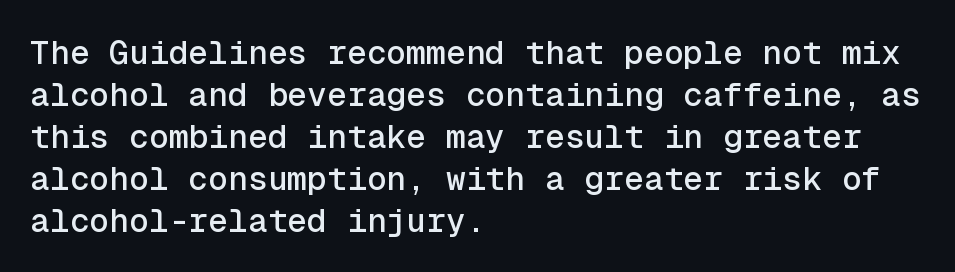
Q: Is the text italic (slanted)? A: No, it is upright.
Q: Is the typeface a serif or a sans-serif typeface? A: Sans-serif.
Q: Is the text underlined? A: No.
Q: How is the paragraph aligned? A: Left-aligned.
Q: Is the spacing between letters normal or unusually wide? A: Normal.
Q: Is the spacing between lines tight, normal or loose? A: Normal.
Q: Width (condensed, normal, or wide)? A: Normal.
Q: x-height? A: Medium.
Q: Monospaced? A: Yes.
